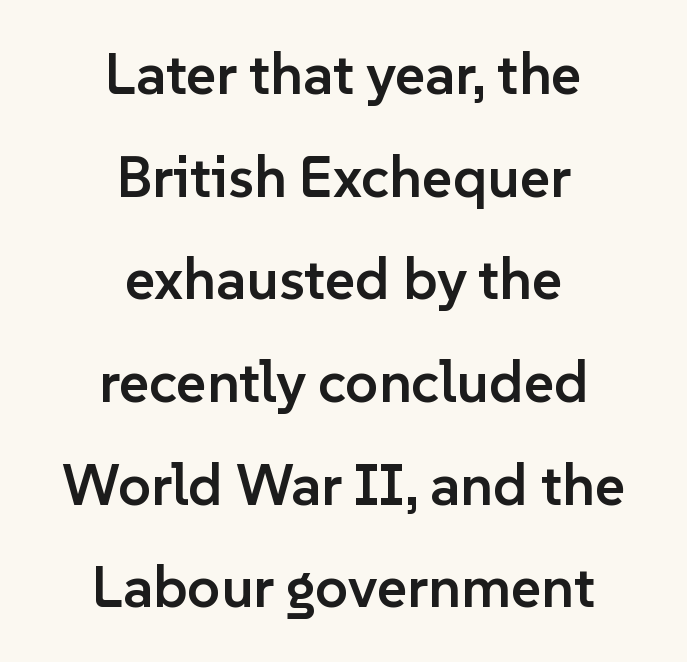
Q: Is the text bold? A: Semi-bold.
Q: Is the text italic (slanted)? A: No, it is upright.
Q: Is the typeface a serif or a sans-serif typeface? A: Sans-serif.
Q: Is the text underlined? A: No.
Q: How is the paragraph aligned? A: Centered.
Q: Is the spacing between letters normal or unusually wide? A: Normal.
Q: Width (condensed, normal, or wide)? A: Normal.
Q: Stroke contrast? A: Low.
Q: x-height? A: Medium.
Q: Monospaced? A: No.
